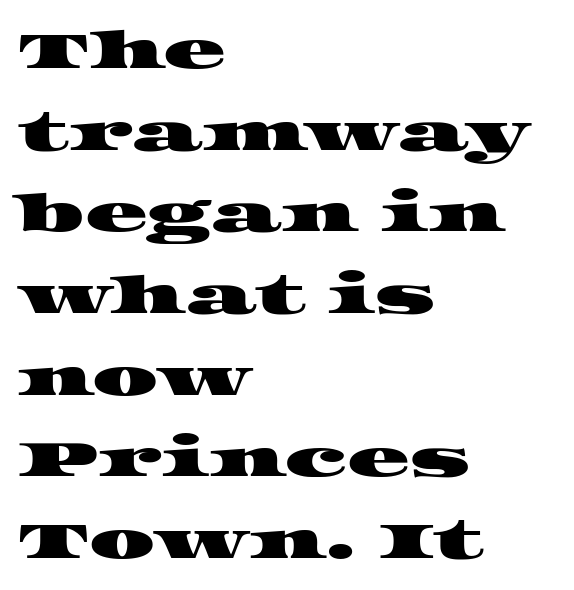
{"serif": "yes", "width": "wide", "stroke_contrast": "high", "x_height": "large", "monospaced": "no", "underline": "no", "align": "left", "line_spacing": "normal", "line_spacing_ratio": 1.57, "letter_spacing": "normal", "letter_spacing_em": 0.0, "glyph_px": 52}
